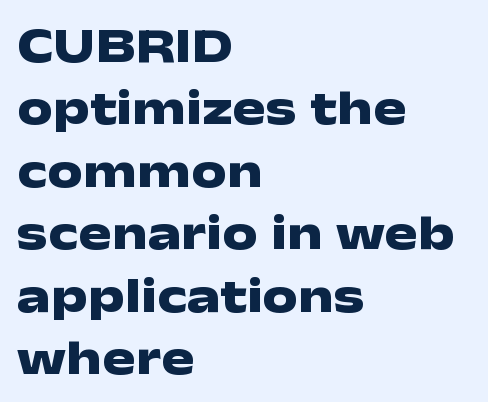
Unmarked baselines from the first word to the last. The vertical gap from one line to the next is medium. Serif or sans? Sans — the stroke terminals are bare. The axis of the letterforms is exactly vertical. Between one letter and the next there's only the usual sliver of space. This sample is left-justified, so line endings fall wherever the words run out.
